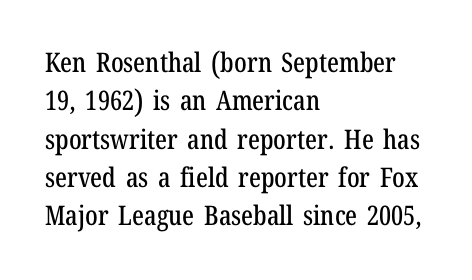
Compared with typical paragraphs, the rows here are spaced about the same. Posture: straight, roman, zero tilt. Inter-character spacing is left at the font's built-in metrics. The space beneath each line is pristine and unruled. The compositor pushed each line to the left boundary.
